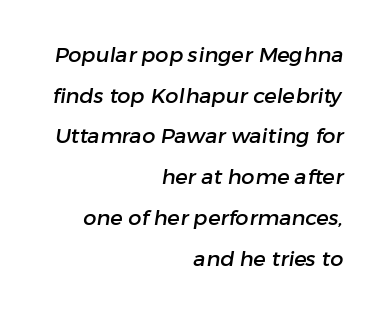
The image shows 21 px text type; set right-aligned, loose line spacing (1.94x), normal letter spacing, not underlined.
